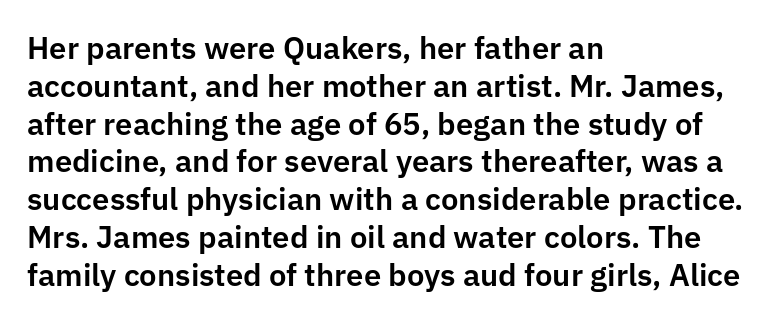
{"serif": "no", "italic": "no", "width": "normal", "stroke_contrast": "low", "x_height": "medium", "monospaced": "no", "underline": "no", "align": "left", "line_spacing_ratio": 1.22, "letter_spacing": "normal", "letter_spacing_em": 0.0, "glyph_px": 31}
